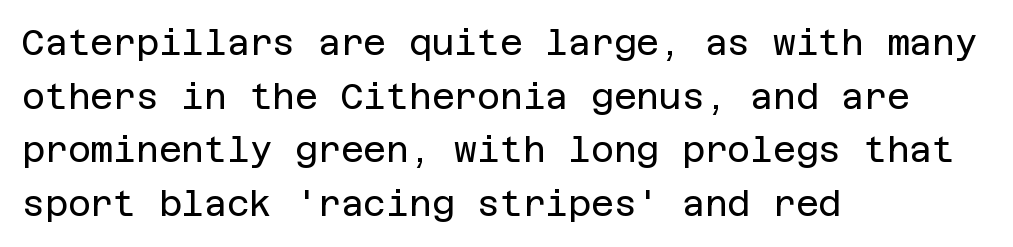
{"serif": "no", "italic": "no", "bold": "no", "weight": "regular", "width": "normal", "stroke_contrast": "low", "x_height": "large", "underline": "no", "align": "left", "line_spacing": "normal", "line_spacing_ratio": 1.53, "letter_spacing": "normal", "letter_spacing_em": 0.0, "glyph_px": 35}
